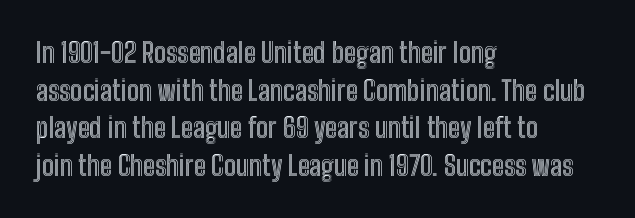
{"italic": "no", "underline": "no", "align": "left", "line_spacing": "normal", "line_spacing_ratio": 1.39, "letter_spacing": "normal", "letter_spacing_em": 0.0, "glyph_px": 27}
